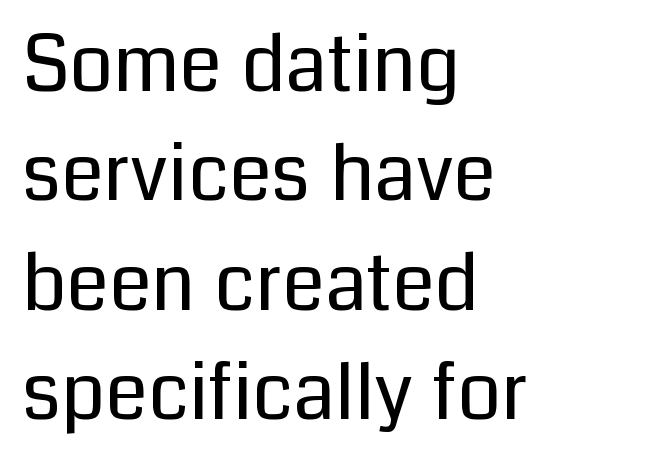
{"serif": "no", "italic": "no", "bold": "no", "weight": "regular", "width": "normal", "stroke_contrast": "low", "x_height": "medium", "monospaced": "no", "underline": "no", "align": "left", "line_spacing": "normal", "line_spacing_ratio": 1.42, "letter_spacing": "normal", "letter_spacing_em": 0.0, "glyph_px": 77}
